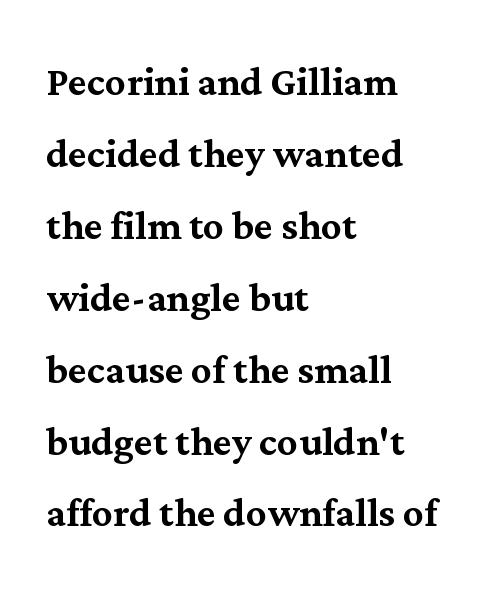
{"serif": "yes", "italic": "no", "width": "normal", "stroke_contrast": "medium", "x_height": "medium", "monospaced": "no", "underline": "no", "align": "left", "line_spacing": "normal", "line_spacing_ratio": 1.41, "letter_spacing": "normal", "letter_spacing_em": 0.0, "glyph_px": 51}
